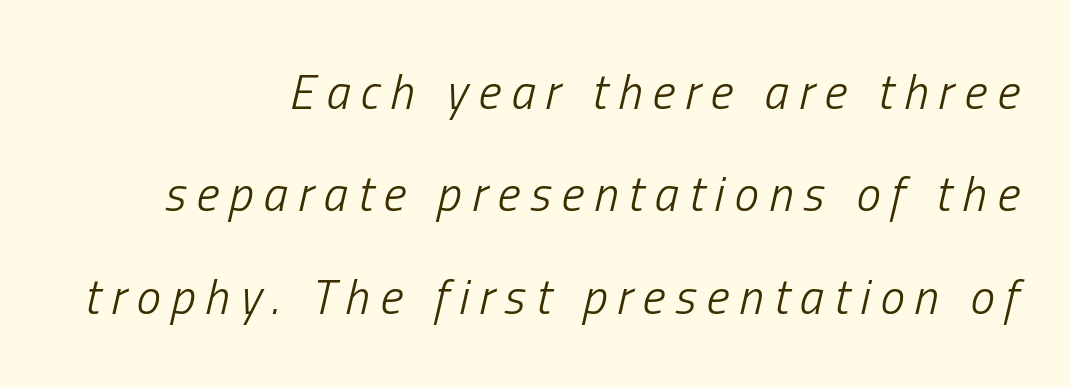
Honestly, there is no underline to notice here at all. Compared with a flush-left layout, this one pins lines to the opposite, right side. In terms of letterspacing, this is a distinctly airy, spread setting. These lines are rendered in a variable-pitch font. Is this a heavy cut? Hardly; it is regular or lighter.
